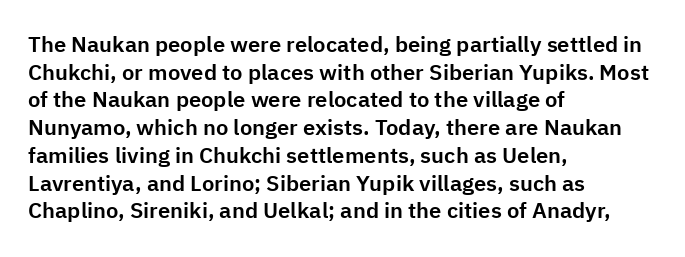
The image shows 22 px text type, upright; set left-aligned, normal line spacing (1.26x), normal letter spacing, not underlined.
